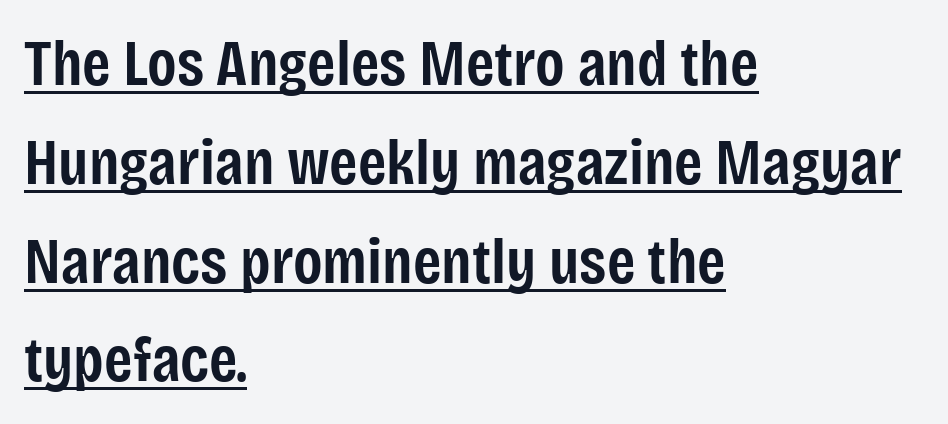
{"serif": "no", "italic": "no", "bold": "semi", "weight": "semibold", "width": "condensed", "stroke_contrast": "low", "x_height": "large", "monospaced": "no", "underline": "yes", "align": "left", "line_spacing": "normal", "line_spacing_ratio": 1.52, "letter_spacing": "normal", "letter_spacing_em": 0.0, "glyph_px": 65}
